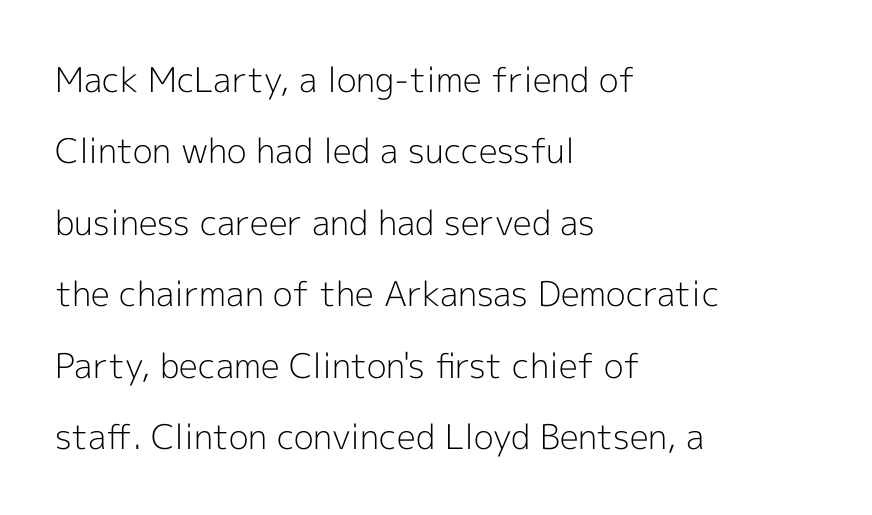
Q: Is the text bold? A: No.
Q: Is the text italic (slanted)? A: No, it is upright.
Q: Is the typeface a serif or a sans-serif typeface? A: Sans-serif.
Q: Is the text underlined? A: No.
Q: How is the paragraph aligned? A: Left-aligned.
Q: Is the spacing between letters normal or unusually wide? A: Normal.
Q: Is the spacing between lines tight, normal or loose? A: Loose.
Q: Width (condensed, normal, or wide)? A: Normal.
Q: x-height? A: Medium.
Q: Monospaced? A: No.
